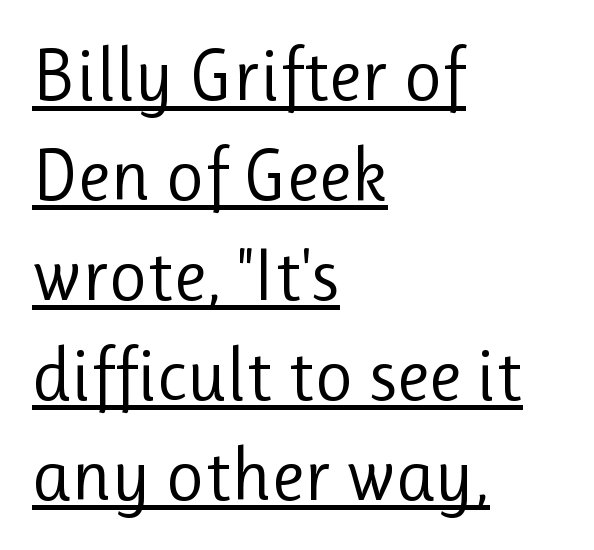
Short and long lines alike share a common starting point at left. This sample carries an underscore along the baseline area. Is there any slant? The stems are plumb. What's the leading like? Ordinary, nothing unusual.
